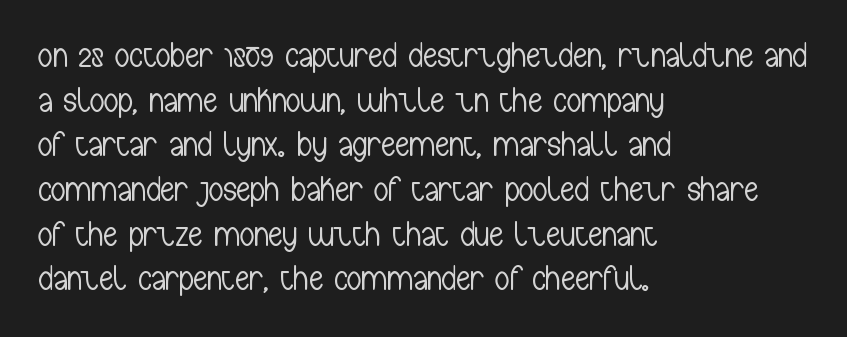
A sans-serif font was chosen for this passage. The string is rendered with underlining switched off. The strokes are not fattened; the text isn't bold. Glyph-to-glyph distance matches everyday printed text. Posture: upright roman. The typesetter chose a ragged-right arrangement here.
